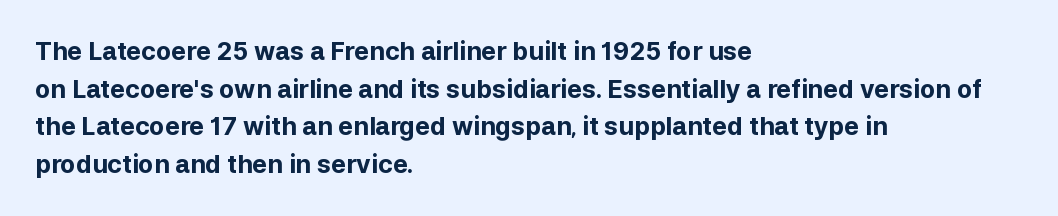
The image shows 25 px bold type, upright; set left-aligned, normal line spacing (1.51x), normal letter spacing, not underlined.
